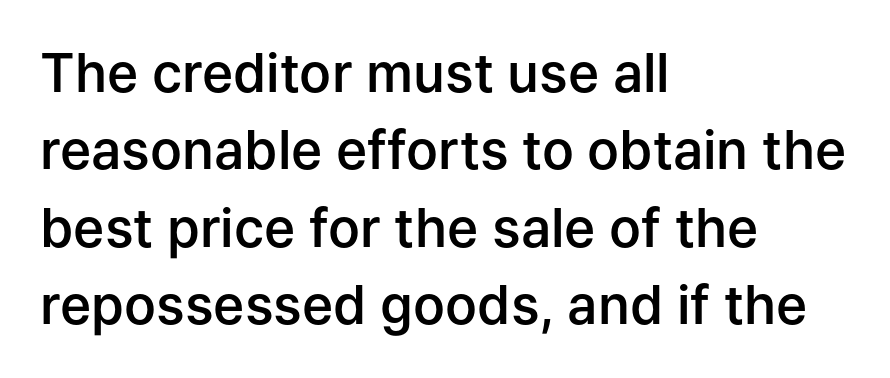
The image shows 53 px semibold sans-serif type, upright; set left-aligned, normal line spacing (1.46x), normal letter spacing, not underlined; low stroke contrast and a medium x-height.
